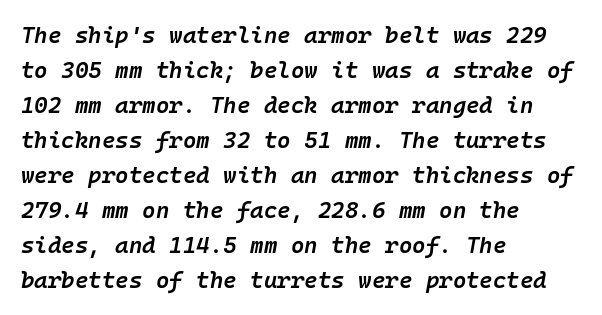
Q: Is the text bold? A: Semi-bold.
Q: Is the text italic (slanted)? A: Yes, it leans right by about 10 degrees.
Q: Is the text underlined? A: No.
Q: How is the paragraph aligned? A: Left-aligned.
Q: Is the spacing between letters normal or unusually wide? A: Normal.
Q: Is the spacing between lines tight, normal or loose? A: Normal.
